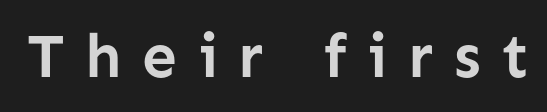
{"serif": "no", "italic": "no", "bold": "yes", "weight": "semibold", "width": "normal", "stroke_contrast": "low", "x_height": "medium", "monospaced": "no", "underline": "no", "letter_spacing": "wide", "letter_spacing_em": 0.33, "glyph_px": 62}
